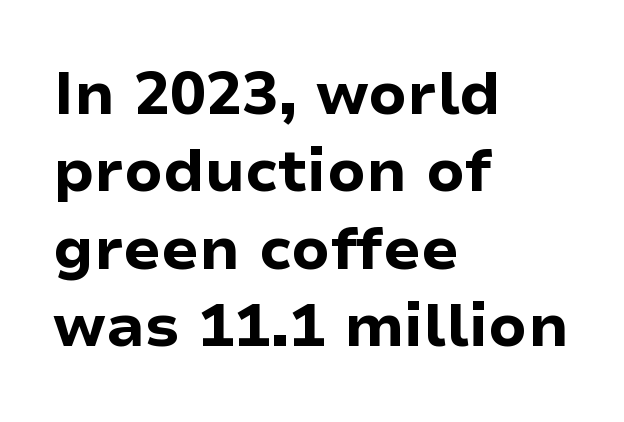
Just letters on the line, the space beneath them empty. There is no visible air inserted between adjacent glyphs. Casual observation: everything's shoved over to the left. Successive baselines arrive at the customary interval. The typography opts for an upright posture over an oblique one. The rendering uses natural spacing where letterforms have individual widths.
